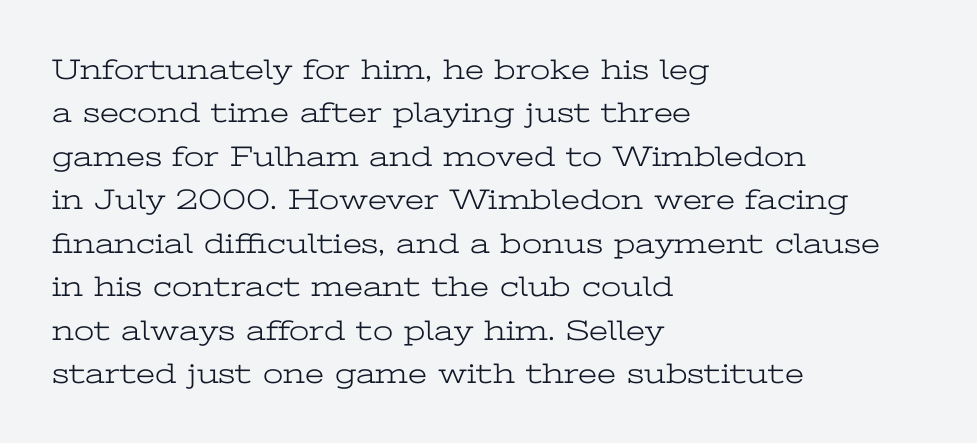
Q: Is the text bold? A: No.
Q: Is the text italic (slanted)? A: No, it is upright.
Q: Is the typeface a serif or a sans-serif typeface? A: Serif.
Q: Is the text underlined? A: No.
Q: How is the paragraph aligned? A: Left-aligned.
Q: Is the spacing between letters normal or unusually wide? A: Normal.
Q: Is the spacing between lines tight, normal or loose? A: Normal.
Q: Width (condensed, normal, or wide)? A: Wide.
Q: Stroke contrast? A: Low.
Q: x-height? A: Medium.
Q: Monospaced? A: No.
